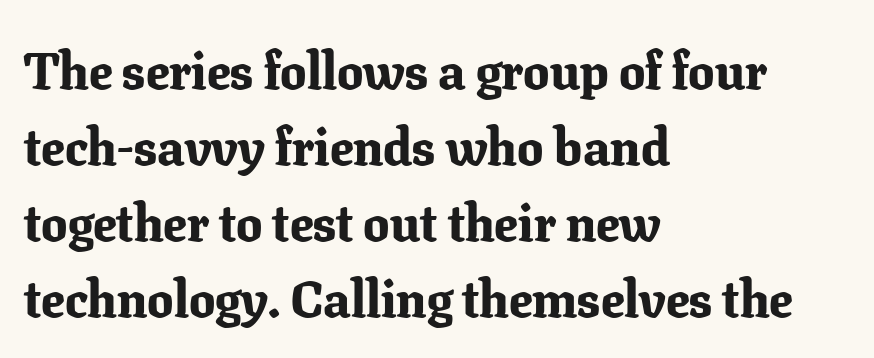
{"serif": "yes", "italic": "no", "bold": "yes", "weight": "bold", "width": "normal", "stroke_contrast": "low", "x_height": "medium", "monospaced": "no", "underline": "no", "align": "left", "line_spacing": "normal", "line_spacing_ratio": 1.46, "letter_spacing": "normal", "letter_spacing_em": 0.0, "glyph_px": 52}
